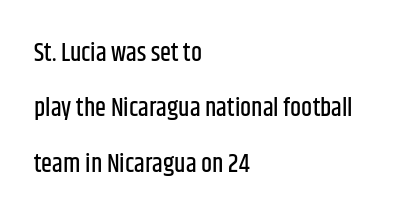
Q: Is the text italic (slanted)? A: No, it is upright.
Q: Is the text underlined? A: No.
Q: How is the paragraph aligned? A: Left-aligned.
Q: Is the spacing between letters normal or unusually wide? A: Normal.
Q: Is the spacing between lines tight, normal or loose? A: Loose.
